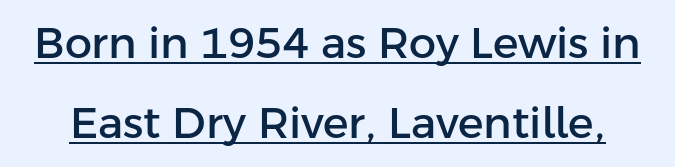
The image shows 43 px sans-serif type, upright; set line spacing 1.87x, normal letter spacing, underlined; low stroke contrast and a medium x-height.
